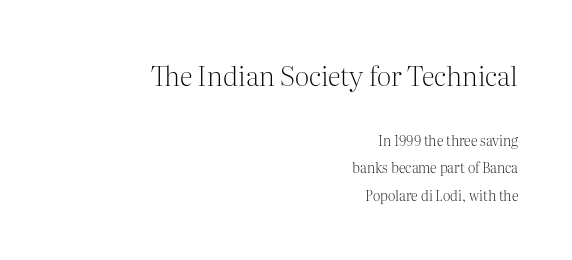
Is the block centered? No — it sits flush against the right margin. Posture: vertical. Just letters on the line, the space beneath them empty. Type size steps down from the first block to the second.
